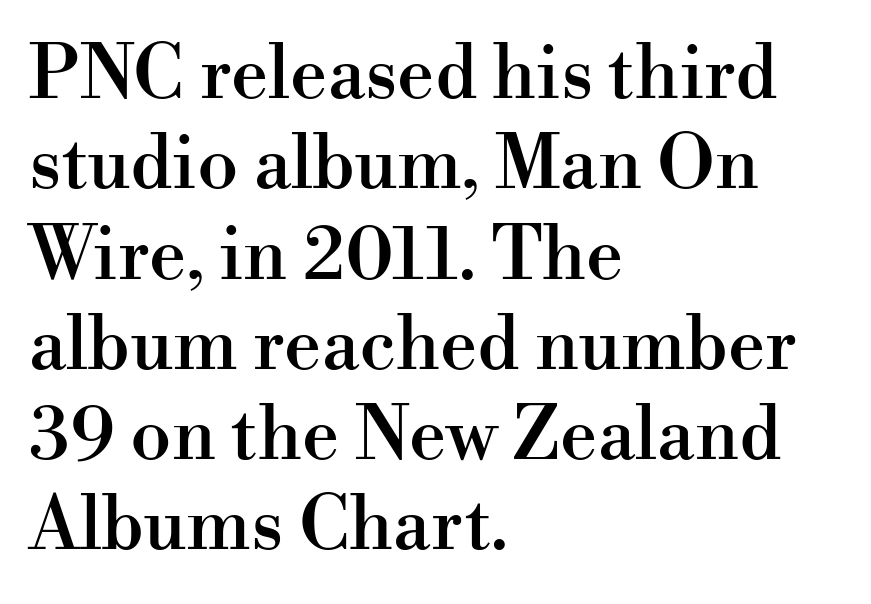
Q: Is the text italic (slanted)? A: No, it is upright.
Q: Is the typeface a serif or a sans-serif typeface? A: Serif.
Q: Is the text underlined? A: No.
Q: How is the paragraph aligned? A: Left-aligned.
Q: Is the spacing between letters normal or unusually wide? A: Normal.
Q: Width (condensed, normal, or wide)? A: Normal.
Q: Stroke contrast? A: High.
Q: x-height? A: Small.
Q: Monospaced? A: No.
